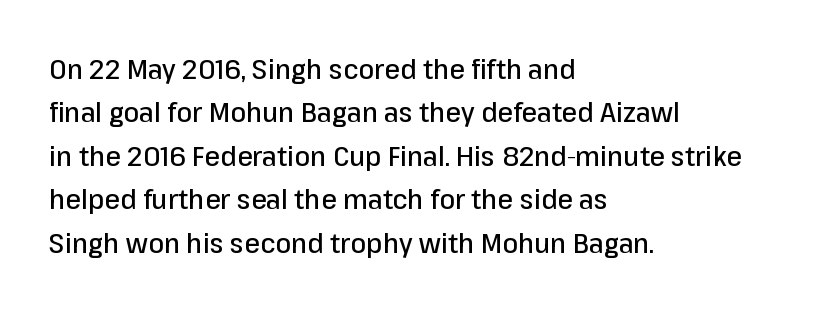
Characters remain perfectly vertical along every line. Looks like regular typesetting: each glyph gets only the width it needs. Stroke terminals: plain, sans-serif. The line-height multiplier appears to be the usual default.
